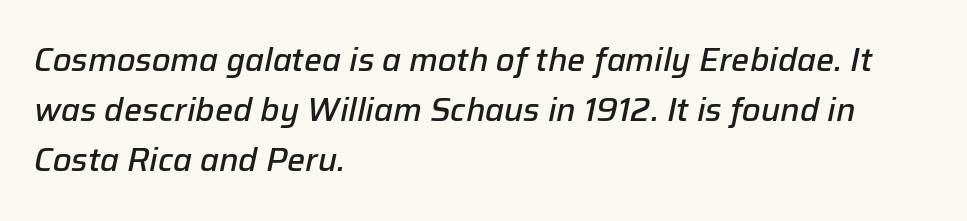
The image shows 32 px semibold type, italic (leaning right); set left-aligned, normal line spacing (1.57x), normal letter spacing, not underlined; low stroke contrast and a medium x-height.
